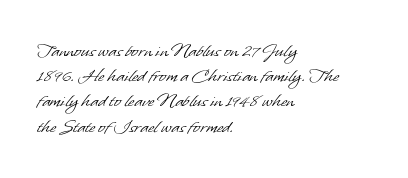
Q: Is the text bold? A: No.
Q: Is the text underlined? A: No.
Q: How is the paragraph aligned? A: Left-aligned.
Q: Is the spacing between letters normal or unusually wide? A: Normal.
